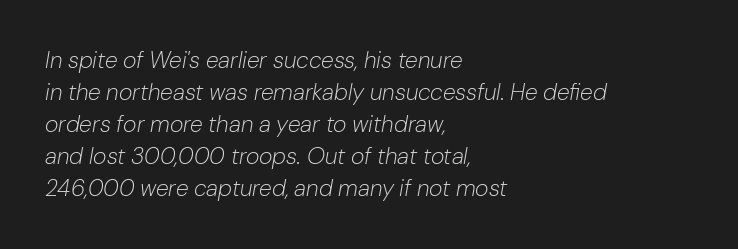
{"italic": "yes", "lean": "right", "slant_degrees": 10, "bold": "no", "underline": "no", "align": "left", "line_spacing": "normal", "line_spacing_ratio": 1.39, "letter_spacing": "normal", "letter_spacing_em": 0.0, "glyph_px": 23}
